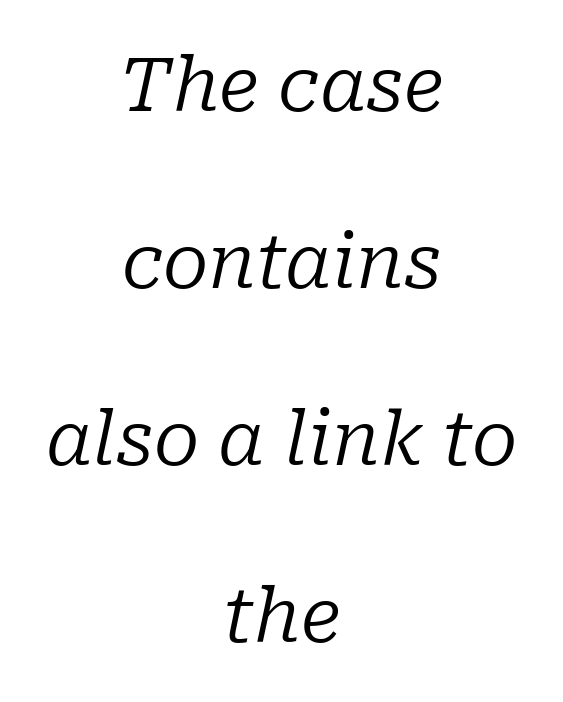
Q: Is the text bold? A: No.
Q: Is the text italic (slanted)? A: Yes, it leans right by about 10 degrees.
Q: Is the typeface a serif or a sans-serif typeface? A: Serif.
Q: Is the text underlined? A: No.
Q: How is the paragraph aligned? A: Centered.
Q: Is the spacing between letters normal or unusually wide? A: Normal.
Q: Is the spacing between lines tight, normal or loose? A: Loose.
Q: Width (condensed, normal, or wide)? A: Normal.
Q: Stroke contrast? A: Low.
Q: x-height? A: Medium.
Q: Monospaced? A: No.
